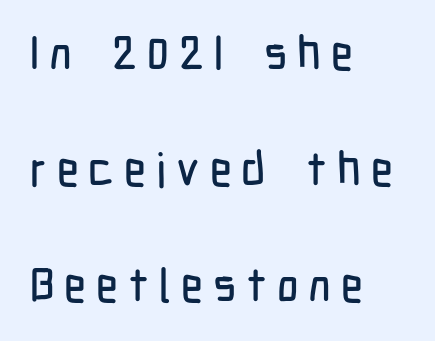
The image shows 47 px condensed sans-serif type, upright; set left-aligned, loose line spacing (2.47x), unusually wide letter spacing (+0.21 em), not underlined; low stroke contrast and a medium x-height.
